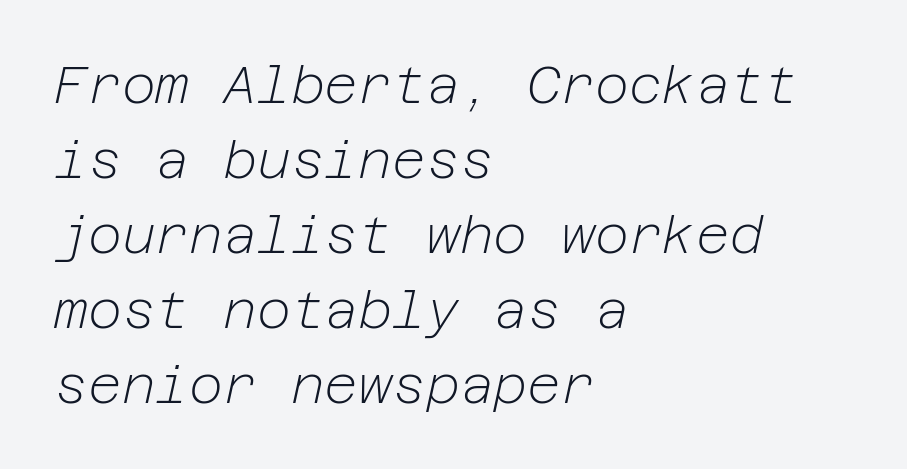
A classic flush-left, rag-right setting is used for this passage. Compared with a typical body face, this is equally light or lighter still. Posture: slanted. Regarding leading, the lines here are spaced in the standard way. Words float on clear page, feet unadorned.
